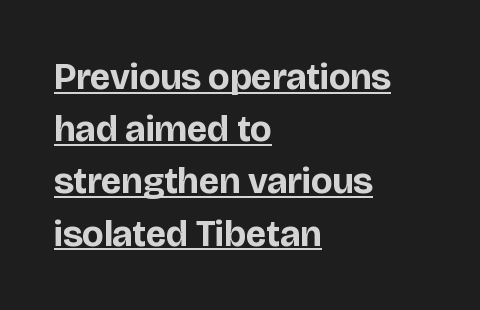
The image shows 37 px bold sans-serif type, upright; set left-aligned, normal line spacing (1.41x), normal letter spacing, underlined; low stroke contrast and a large x-height.
